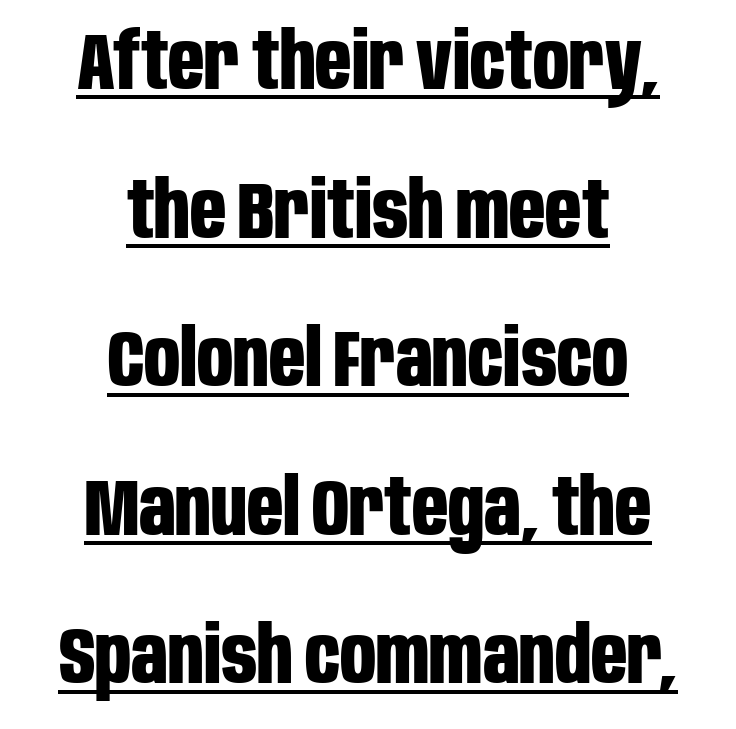
{"serif": "no", "italic": "no", "bold": "yes", "weight": "bold", "width": "condensed", "stroke_contrast": "low", "x_height": "large", "monospaced": "no", "underline": "yes", "align": "center", "line_spacing_ratio": 1.88, "letter_spacing": "normal", "letter_spacing_em": 0.0, "glyph_px": 79}
